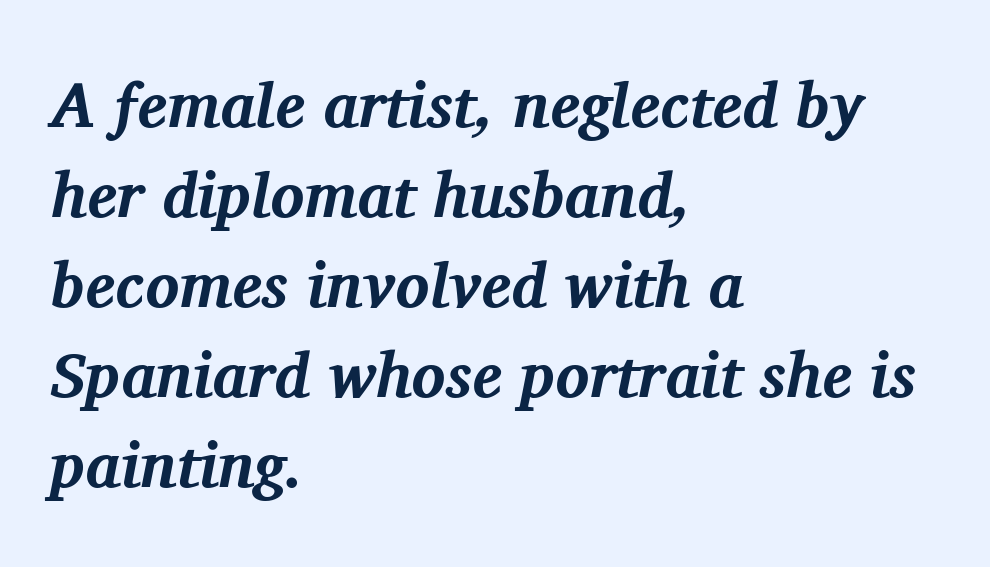
{"serif": "yes", "italic": "yes", "lean": "right", "slant_degrees": 11, "bold": "yes", "weight": "bold", "width": "normal", "stroke_contrast": "medium", "x_height": "medium", "monospaced": "no", "underline": "no", "align": "left", "line_spacing": "normal", "line_spacing_ratio": 1.43, "letter_spacing": "normal", "letter_spacing_em": 0.0, "glyph_px": 63}
